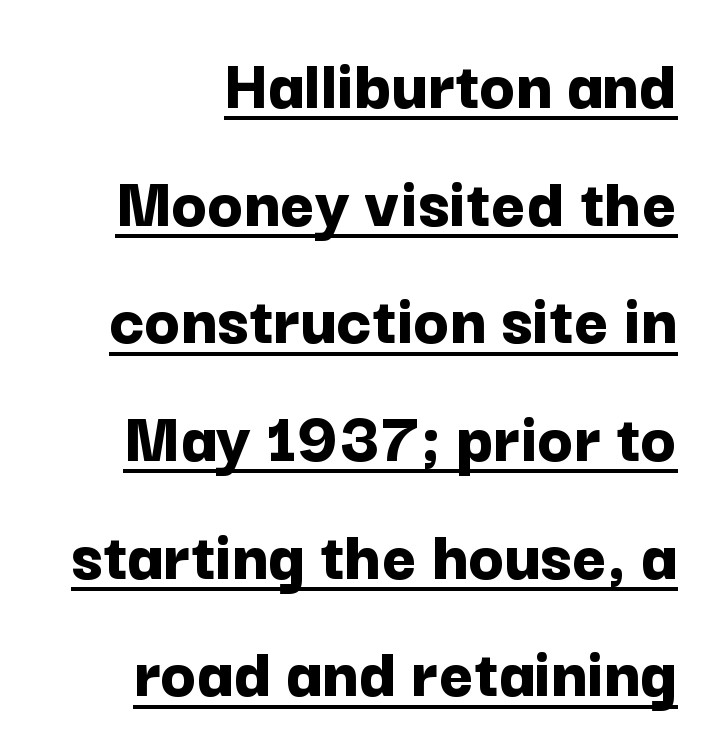
The image shows 74 px bold sans-serif type, upright; set right-aligned, normal line spacing (1.59x), normal letter spacing, underlined; low stroke contrast and a medium x-height.
